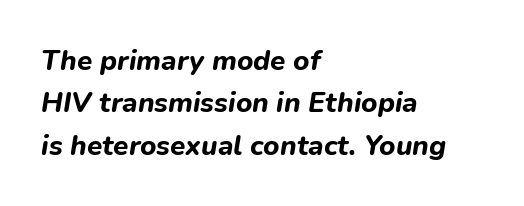
Q: Is the text bold? A: Yes.
Q: Is the text italic (slanted)? A: Yes, it leans right by about 9 degrees.
Q: Is the text underlined? A: No.
Q: How is the paragraph aligned? A: Left-aligned.
Q: Is the spacing between letters normal or unusually wide? A: Normal.
Q: Is the spacing between lines tight, normal or loose? A: Normal.
Q: Width (condensed, normal, or wide)? A: Normal.
Q: Stroke contrast? A: Low.
Q: x-height? A: Medium.
Q: Monospaced? A: No.
